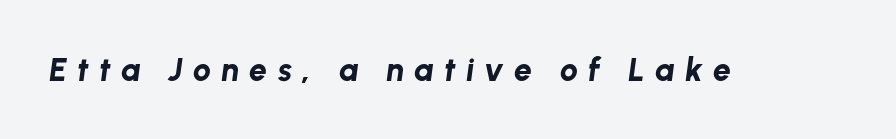
Glance below the letters and you will spot only blank space. Proportional: the letters do not fall into vertical columns. Spacing between characters has been opened up far beyond the box default. Designer's note — italics engaged. The rendering uses a bold face; every stroke is thick and dark.
